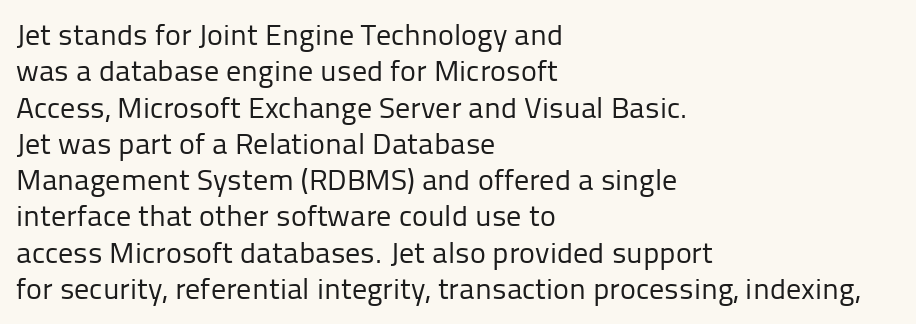
{"serif": "no", "italic": "no", "bold": "no", "weight": "regular", "width": "normal", "stroke_contrast": "low", "x_height": "medium", "monospaced": "no", "underline": "no", "align": "left", "line_spacing_ratio": 1.21, "letter_spacing": "normal", "letter_spacing_em": 0.0, "glyph_px": 30}
